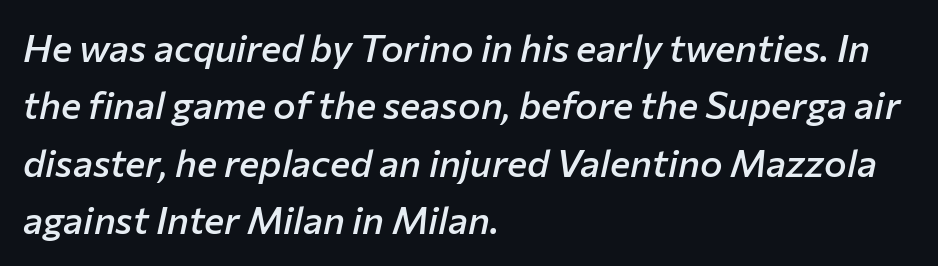
The image shows 38 px semibold type, italic (leaning right); set left-aligned, normal line spacing (1.51x), normal letter spacing, not underlined; low stroke contrast and a medium x-height.
